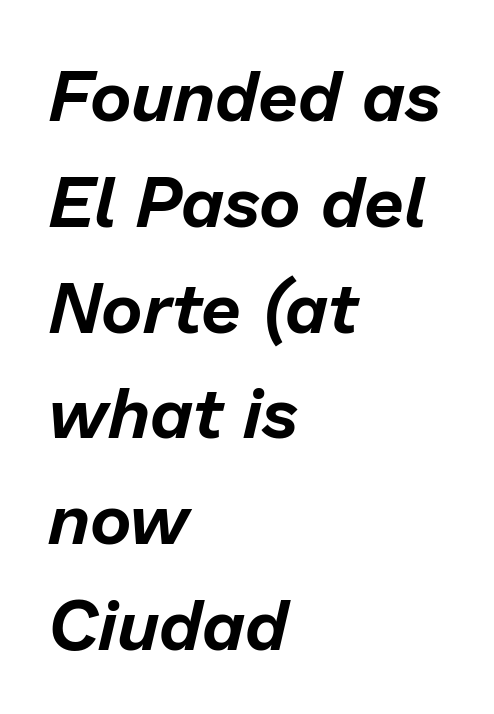
The line-height multiplier appears to be the usual default. Designer's note — italics engaged. Proportional: the letters do not fall into vertical columns. Here the glyphs are tracked normally, forming tight word shapes. The paragraph shown leans on its left margin.
